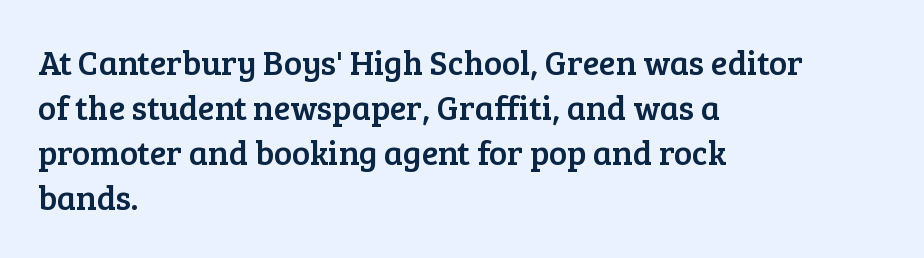
{"serif": "yes", "italic": "no", "width": "normal", "stroke_contrast": "low", "x_height": "medium", "monospaced": "no", "underline": "no", "align": "left", "line_spacing": "normal", "line_spacing_ratio": 1.32, "letter_spacing": "normal", "letter_spacing_em": 0.0, "glyph_px": 34}
